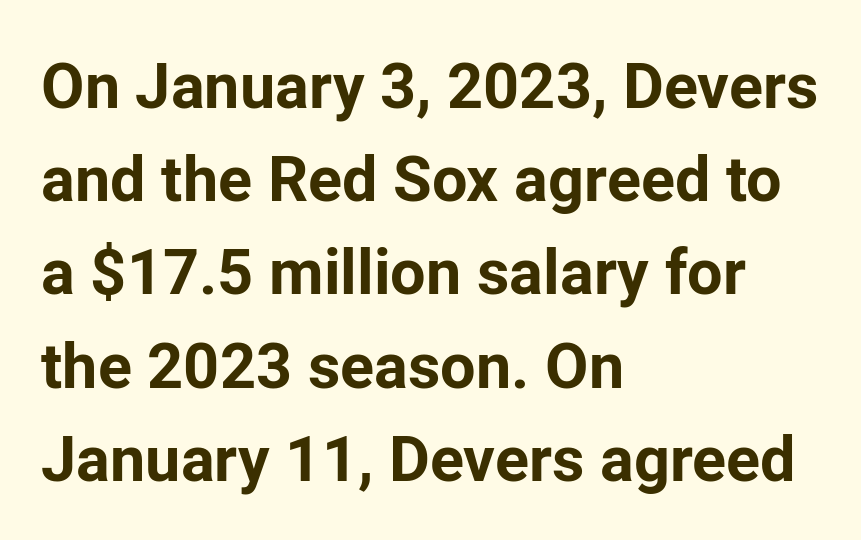
Q: Is the text bold? A: Yes.
Q: Is the text italic (slanted)? A: No, it is upright.
Q: Is the typeface a serif or a sans-serif typeface? A: Sans-serif.
Q: Is the text underlined? A: No.
Q: How is the paragraph aligned? A: Left-aligned.
Q: Is the spacing between letters normal or unusually wide? A: Normal.
Q: Is the spacing between lines tight, normal or loose? A: Normal.
Q: Width (condensed, normal, or wide)? A: Normal.
Q: Stroke contrast? A: Low.
Q: x-height? A: Medium.
Q: Monospaced? A: No.
